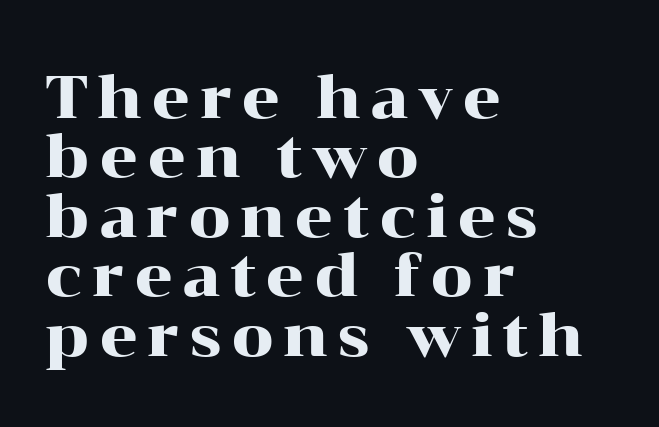
The foot of each line stays bare and open. The typesetter chose a ragged-right arrangement here. The typography opts for an upright posture over an oblique one. The rendering uses a small line-height, squeezing the rows.
